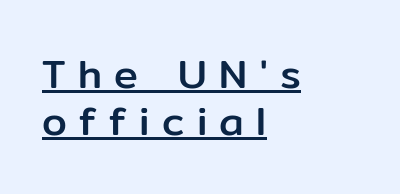
Q: Is the text italic (slanted)? A: No, it is upright.
Q: Is the typeface a serif or a sans-serif typeface? A: Sans-serif.
Q: Is the text underlined? A: Yes.
Q: How is the paragraph aligned? A: Left-aligned.
Q: Is the spacing between letters normal or unusually wide? A: Unusually wide.
Q: Width (condensed, normal, or wide)? A: Normal.
Q: Stroke contrast? A: Low.
Q: x-height? A: Medium.
Q: Monospaced? A: No.
